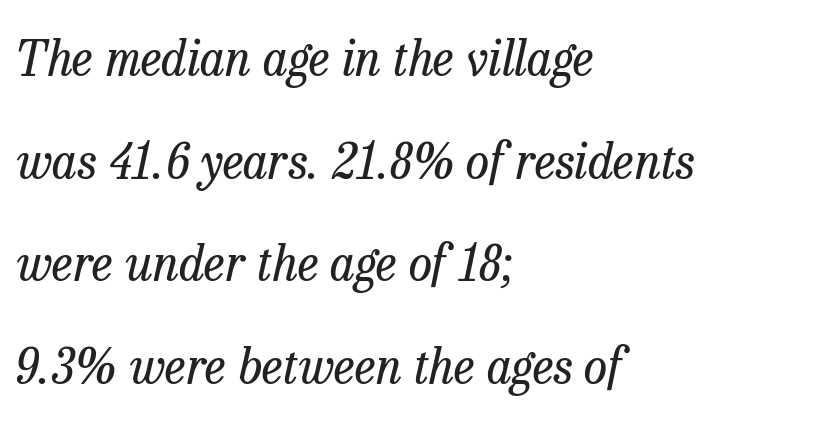
{"serif": "yes", "italic": "yes", "lean": "right", "slant_degrees": 13, "bold": "no", "weight": "regular", "width": "normal", "stroke_contrast": "low", "x_height": "medium", "monospaced": "no", "underline": "no", "align": "left", "line_spacing": "loose", "line_spacing_ratio": 2.14, "letter_spacing": "normal", "letter_spacing_em": 0.0, "glyph_px": 48}
